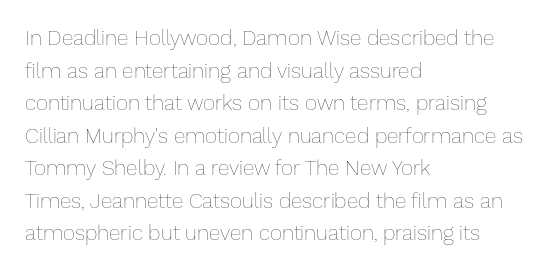
Q: Is the text bold? A: No.
Q: Is the text italic (slanted)? A: No, it is upright.
Q: Is the text underlined? A: No.
Q: How is the paragraph aligned? A: Left-aligned.
Q: Is the spacing between letters normal or unusually wide? A: Normal.
Q: Is the spacing between lines tight, normal or loose? A: Normal.
